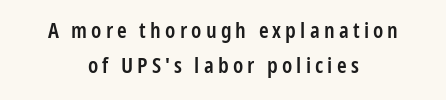
Quick note: underline off. A typesetter would mark this as roman, not italic. Stroke thickness is moderately raised; the sample reads as semibold. Summary of vertical rhythm: regular, with standard interline spacing. A student would call this center alignment; a typographer would say set centered.
